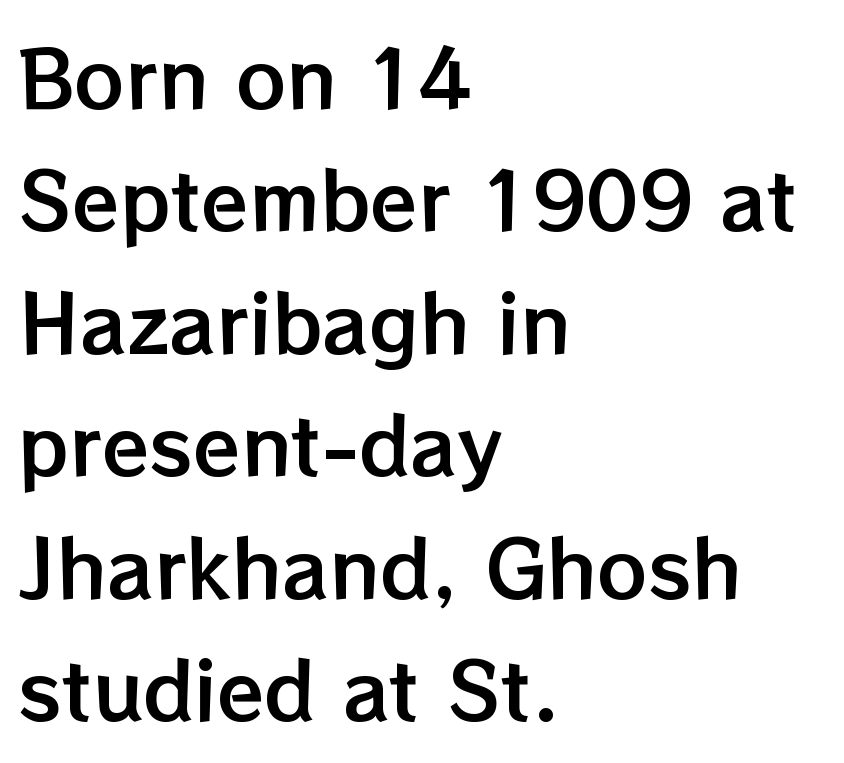
Quick note: not italic, upright. The letters sit at their default tracking, neither squeezed nor spread. The passage shown stacks its lines at a standard gap. The gap between lines stays unmarked. These lines are rendered in a variable-pitch font. Which margin do the lines hug? The left one — the right edge is uneven.
